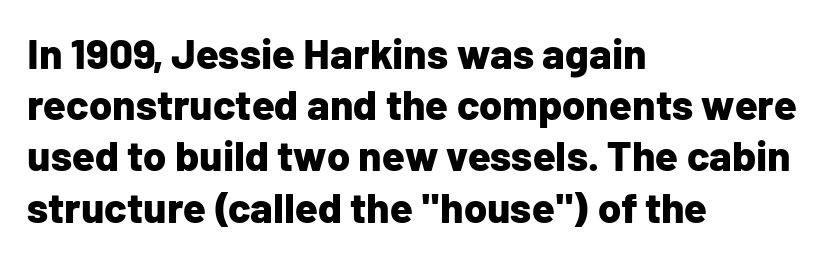
The passage is arranged the way most books set body copy — flush left. Nobody drew a line under any word here. Summary of weight: heavy, a full bold. Typographically, this falls in the sans-serif category. Italic? Not at all — the glyphs are vertical.
